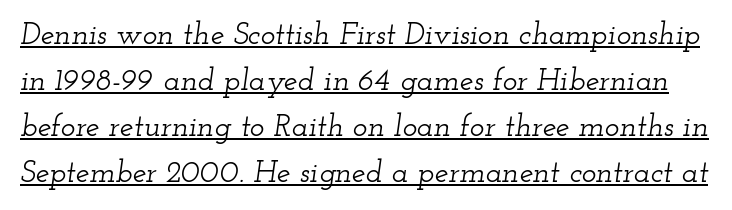
Q: Is the text italic (slanted)? A: Yes, it leans right by about 12 degrees.
Q: Is the typeface a serif or a sans-serif typeface? A: Serif.
Q: Is the text underlined? A: Yes.
Q: Is the spacing between letters normal or unusually wide? A: Normal.
Q: Is the spacing between lines tight, normal or loose? A: Normal.
Q: Width (condensed, normal, or wide)? A: Wide.
Q: Stroke contrast? A: Low.
Q: x-height? A: Small.
Q: Monospaced? A: No.
